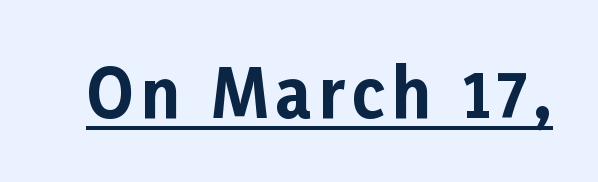
The image shows 67 px bold sans-serif type, upright; set underlined; low stroke contrast and a medium x-height.
